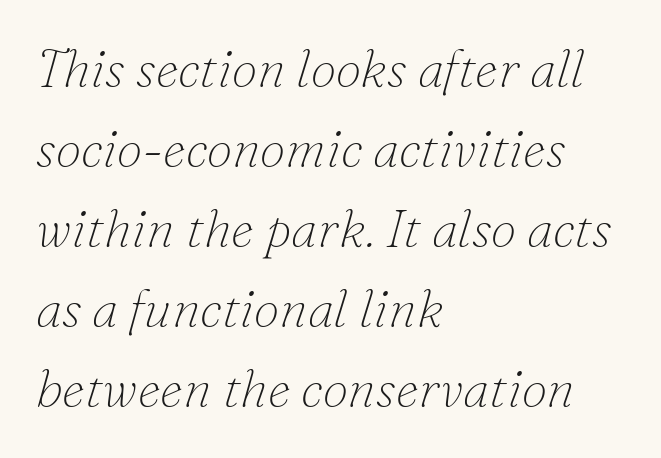
The image shows 52 px thin serif type, italic (leaning right); set left-aligned, normal line spacing (1.54x), normal letter spacing, not underlined; low stroke contrast and a small x-height.
